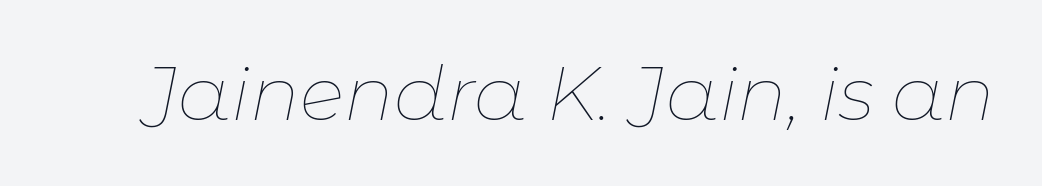
The image shows 75 px thin type, italic (leaning right); set normal letter spacing, not underlined; low stroke contrast and a medium x-height.
